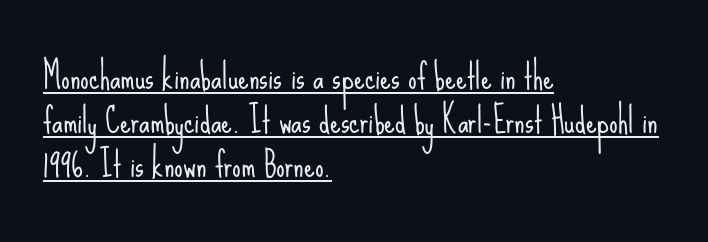
Observe the ordinary spacing: letters are neighbours, not strangers. No italicization has been applied; the sample stays upright. In designer terms, the underline attribute is active on this setting. Does the copy run flush right? No — it runs flush left. These lines sit exactly where default settings would place them. The rendering uses natural spacing where letterforms have individual widths.
